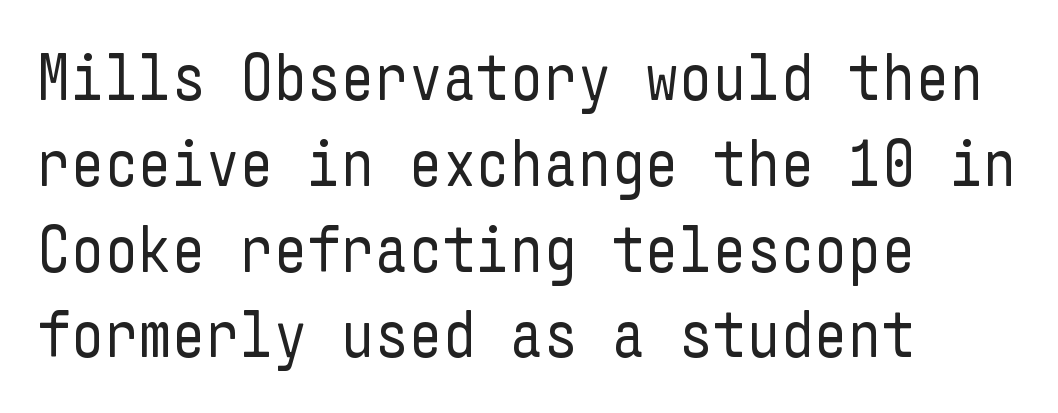
{"serif": "no", "italic": "no", "bold": "no", "weight": "regular", "width": "condensed", "stroke_contrast": "low", "x_height": "medium", "underline": "no", "align": "left", "line_spacing": "normal", "line_spacing_ratio": 1.3, "letter_spacing": "normal", "letter_spacing_em": 0.0, "glyph_px": 66}
